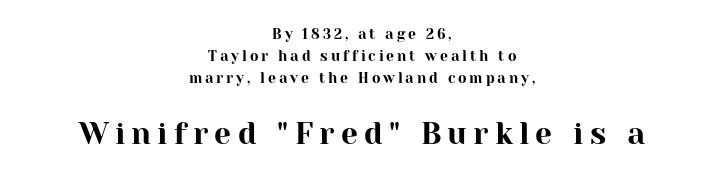
Q: Is the text italic (slanted)? A: No, it is upright.
Q: Is the typeface a serif or a sans-serif typeface? A: Serif.
Q: Is the text underlined? A: No.
Q: How is the paragraph aligned? A: Centered.
Q: Is the spacing between letters normal or unusually wide? A: Unusually wide.
Q: Is the spacing between lines tight, normal or loose? A: Normal.
Q: Which block of text is set in a larger size, the first (top) or the second (bottom)? A: The second (bottom) one.
Q: Width (condensed, normal, or wide)? A: Normal.
Q: Stroke contrast? A: High.
Q: x-height? A: Medium.
Q: Monospaced? A: No.
